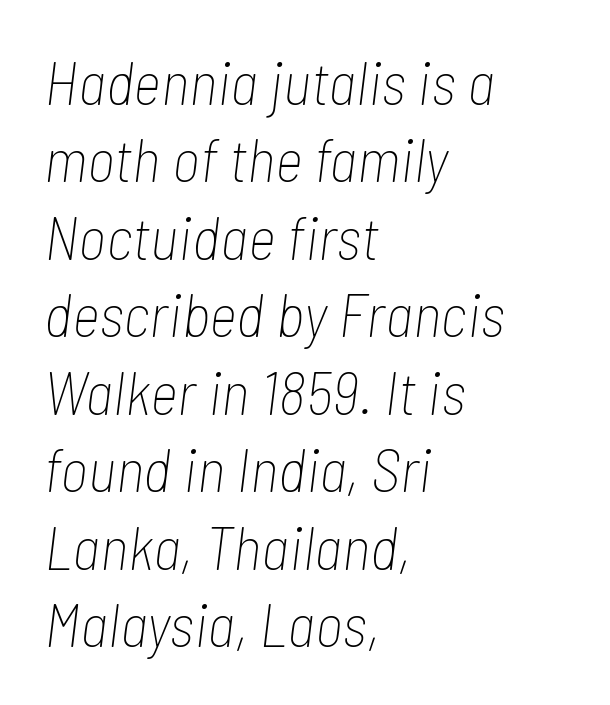
Varying glyph widths throughout — classic text-font behaviour. One-word summary of the alignment: left. The specimen reads as italic at a glance. The string is rendered with underlining switched off.
